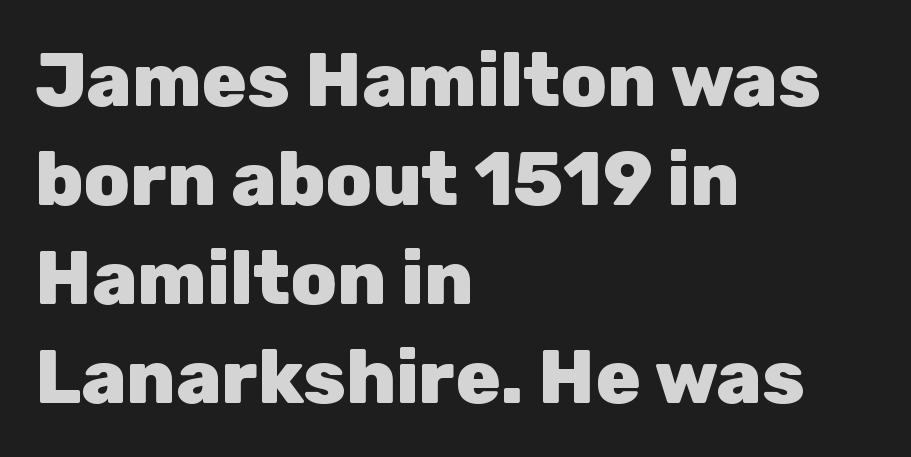
Q: Is the text bold? A: Yes.
Q: Is the text italic (slanted)? A: No, it is upright.
Q: Is the typeface a serif or a sans-serif typeface? A: Sans-serif.
Q: Is the text underlined? A: No.
Q: How is the paragraph aligned? A: Left-aligned.
Q: Is the spacing between letters normal or unusually wide? A: Normal.
Q: Is the spacing between lines tight, normal or loose? A: Normal.
Q: Width (condensed, normal, or wide)? A: Normal.
Q: Stroke contrast? A: Low.
Q: x-height? A: Medium.
Q: Monospaced? A: No.
